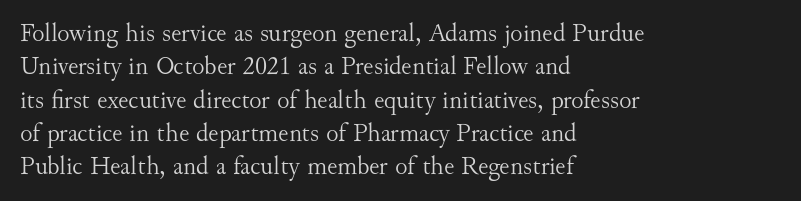
{"italic": "no", "bold": "no", "underline": "no", "align": "left", "line_spacing": "normal", "line_spacing_ratio": 1.28, "letter_spacing": "normal", "letter_spacing_em": 0.0, "glyph_px": 26}
